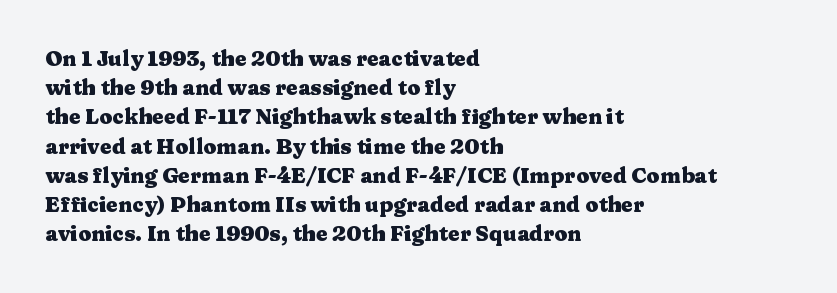
When letters stand straight like this, we call the style roman or upright. Line starts are locked; line ends wander. Quick note: underline off. Words appear dense and cohesive because spacing is normal. A normal amount of white space separates one row of letters from the next.
